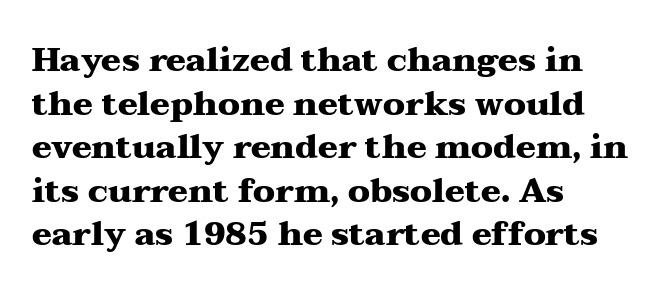
The image shows 33 px heavy, wide serif type, upright; set left-aligned, normal line spacing (1.32x), normal letter spacing, not underlined; medium stroke contrast and a medium x-height.
